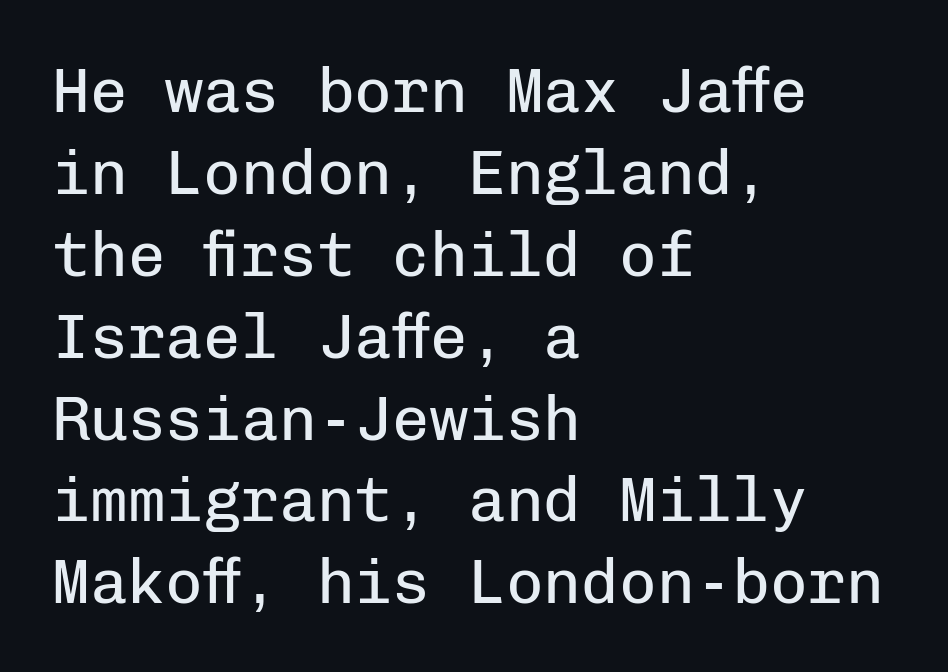
Q: Is the text bold? A: No.
Q: Is the text italic (slanted)? A: No, it is upright.
Q: Is the typeface a serif or a sans-serif typeface? A: Sans-serif.
Q: Is the text underlined? A: No.
Q: How is the paragraph aligned? A: Left-aligned.
Q: Is the spacing between letters normal or unusually wide? A: Normal.
Q: Is the spacing between lines tight, normal or loose? A: Normal.
Q: Width (condensed, normal, or wide)? A: Normal.
Q: Stroke contrast? A: Low.
Q: x-height? A: Medium.
Q: Monospaced? A: Yes.
